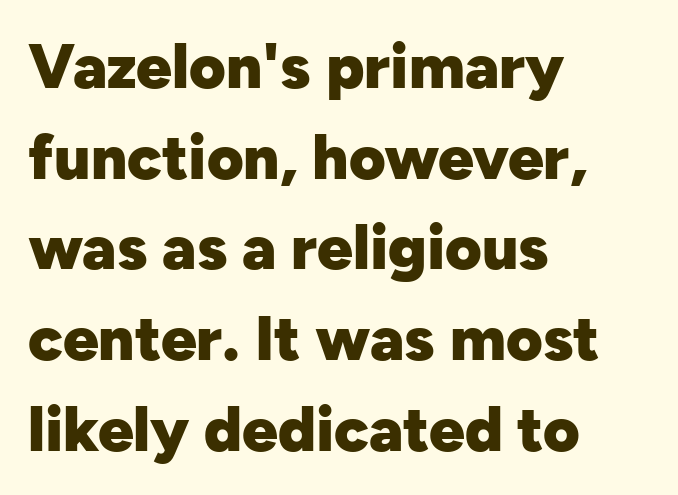
The passage shown is emphatically bold. This sample uses plain, unmodified letter spacing. Designer's note — italics off, roman on. The paragraph has a hard left edge and a soft right edge.
